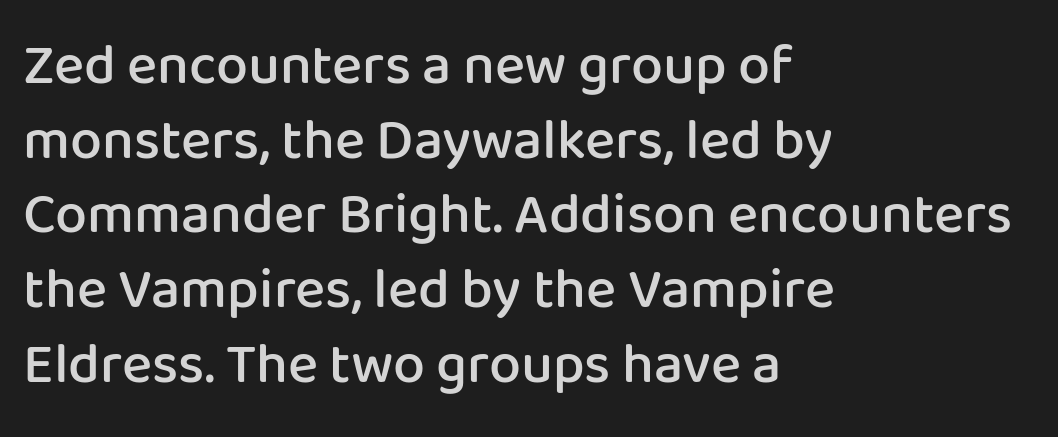
Observe the absence of serifs on each vertical stroke in this sample. The rows are spaced the way most documents space them. Ordinary non-slanted type is in use. Is this a fixed-width face? No — the glyphs have proportional, varying widths.
